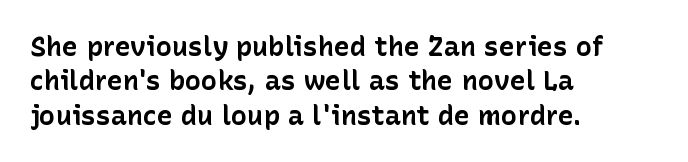
Q: Is the text bold? A: Yes.
Q: Is the text italic (slanted)? A: No, it is upright.
Q: Is the text underlined? A: No.
Q: How is the paragraph aligned? A: Left-aligned.
Q: Is the spacing between letters normal or unusually wide? A: Normal.
Q: Is the spacing between lines tight, normal or loose? A: Normal.
